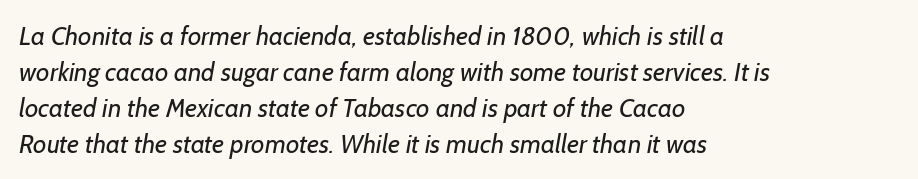
The image shows 26 px text type; set left-aligned, normal line spacing (1.38x), normal letter spacing, not underlined.
